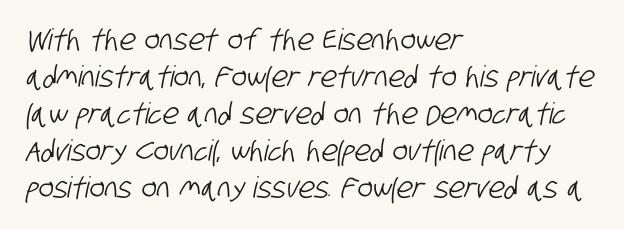
Q: Is the typeface a serif or a sans-serif typeface? A: Sans-serif.
Q: Is the text underlined? A: No.
Q: How is the paragraph aligned? A: Left-aligned.
Q: Is the spacing between letters normal or unusually wide? A: Normal.
Q: Is the spacing between lines tight, normal or loose? A: Normal.
Q: Width (condensed, normal, or wide)? A: Condensed.
Q: Stroke contrast? A: Low.
Q: x-height? A: Large.
Q: Monospaced? A: No.
